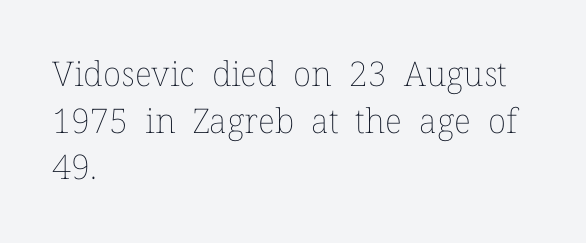
The image shows 34 px thin type, upright; set left-aligned, normal line spacing (1.37x), normal letter spacing, not underlined; low stroke contrast and a medium x-height.
